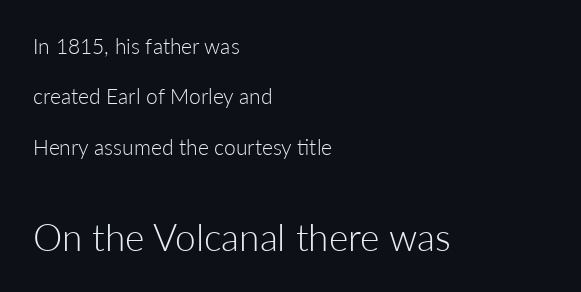
The image shows 37 px light sans-serif type, upright; set left-aligned, loose line spacing (2.4x), normal letter spacing, not underlined; the second (bottom) block is 1.76x larger; low stroke contrast and a medium x-height.
